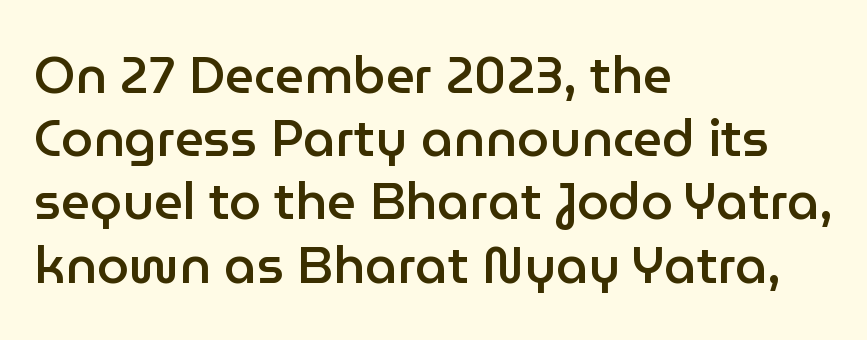
Students, this is semibold: more ink than regular, less than bold. Where is the straight margin? On the left. You could not count columns in this text — the font is proportionally spaced. Stroke terminals: plain, sans-serif. You can tell it's not italic because the verticals are truly vertical. Compared with typical body copy, the letter spacing here is the same.
